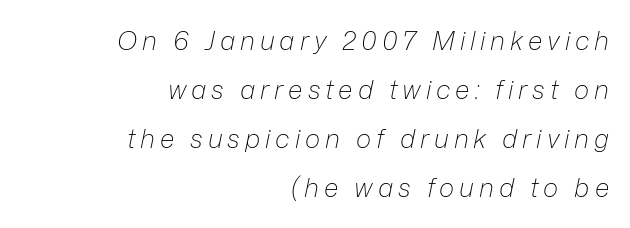
{"italic": "yes", "lean": "right", "slant_degrees": 12, "bold": "no", "underline": "no", "align": "right", "line_spacing_ratio": 1.89, "glyph_px": 26}
